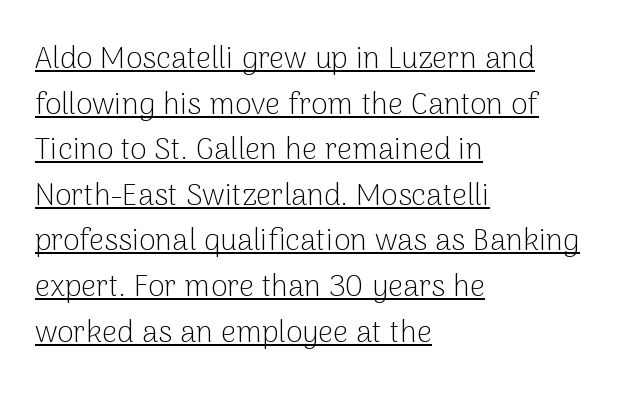
The letters advance in unequal steps, a hallmark of proportional type. The text was rendered using a sans face with plain stroke endings. The letters look calm and open, with moderate or lighter stems. The gaps between neighbouring characters are ordinary and unremarkable. Underlining? Definitely there. The rendering uses a moderate line-height, typical for paragraphs.
